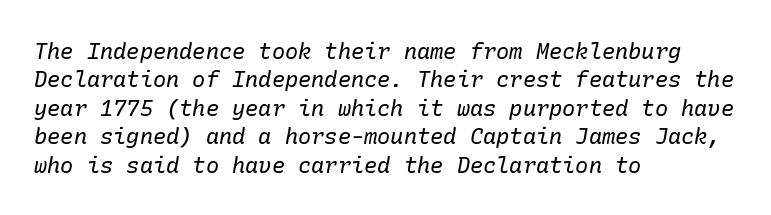
Q: Is the text bold? A: No.
Q: Is the text italic (slanted)? A: Yes, it leans right by about 10 degrees.
Q: Is the text underlined? A: No.
Q: How is the paragraph aligned? A: Left-aligned.
Q: Is the spacing between letters normal or unusually wide? A: Normal.
Q: Is the spacing between lines tight, normal or loose? A: Normal.
